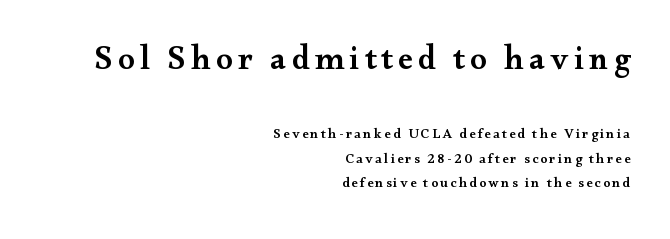
Q: Is the text bold? A: Semi-bold.
Q: Is the text italic (slanted)? A: No, it is upright.
Q: Is the typeface a serif or a sans-serif typeface? A: Serif.
Q: Is the text underlined? A: No.
Q: How is the paragraph aligned? A: Right-aligned.
Q: Which block of text is set in a larger size, the first (top) or the second (bottom)? A: The first (top) one.
Q: Width (condensed, normal, or wide)? A: Wide.
Q: Stroke contrast? A: Medium.
Q: x-height? A: Small.
Q: Monospaced? A: No.
